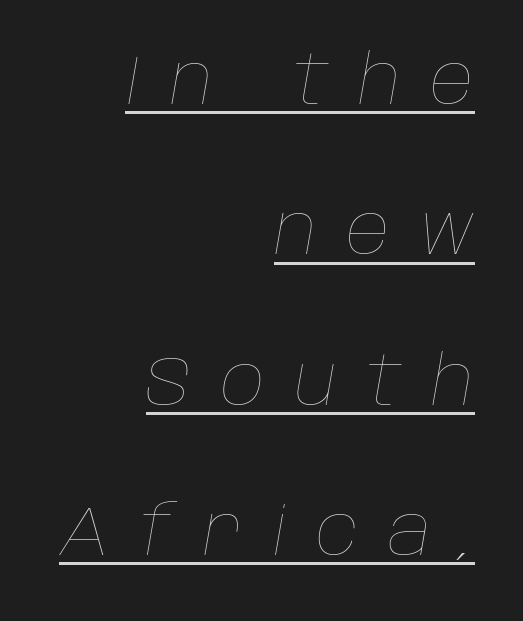
{"italic": "yes", "lean": "right", "slant_degrees": 10, "bold": "no", "weight": "thin", "width": "normal", "stroke_contrast": "low", "x_height": "large", "monospaced": "no", "underline": "yes", "align": "right", "line_spacing": "loose", "line_spacing_ratio": 2.21, "letter_spacing": "wide", "letter_spacing_em": 0.43, "glyph_px": 68}
